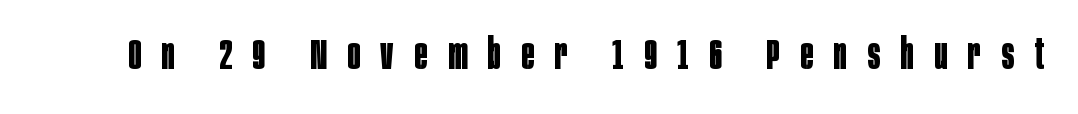
Short note: letters widely spaced. This sample has the flowing, uneven cadence of proportional lettering. Each row of text sits above clean, open space. Designer's note — italics off, roman on. Does the weight exceed regular? Yes, all the way to bold. Stroke terminals: plain, sans-serif.
